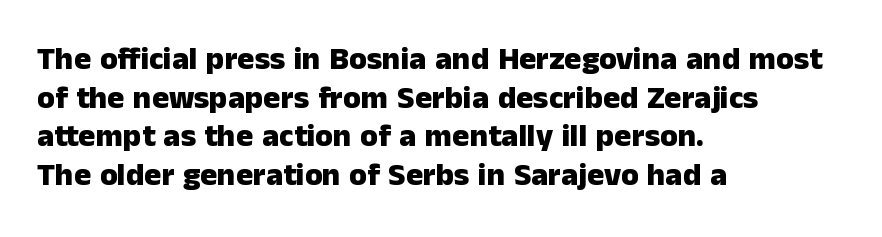
Beneath every word, the page is bare. The gaps between neighbouring characters are ordinary and unremarkable. Is the type bold? Yes — the strokes are clearly thick and heavy. Letterform terminals end flat and unadorned throughout the passage.
